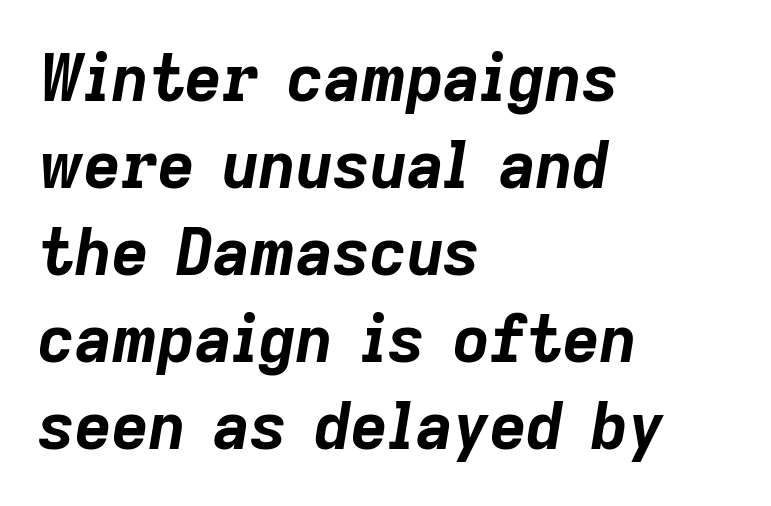
The image shows 64 px bold type, italic (leaning right); set left-aligned, normal line spacing (1.36x), normal letter spacing, not underlined; low stroke contrast and a medium x-height.
